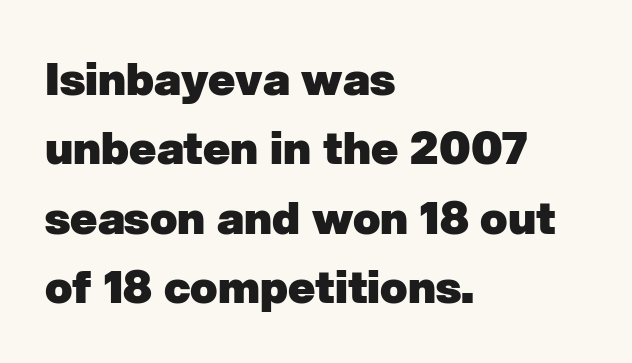
If you measured baseline to baseline, you'd find a middling distance. Every letter is thick-stroked: bold, no question. These lines are rendered in a variable-pitch font. Visually the block forms a straight wall on the left and a jagged coastline on the right. Type without underlining.
